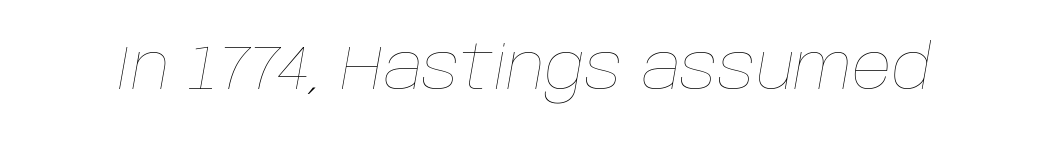
{"italic": "yes", "lean": "right", "slant_degrees": 10, "bold": "no", "weight": "thin", "width": "normal", "stroke_contrast": "low", "x_height": "large", "monospaced": "no", "underline": "no", "letter_spacing": "normal", "letter_spacing_em": 0.0, "glyph_px": 62}
